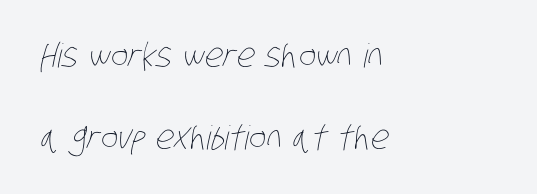
{"bold": "no", "weight": "thin", "width": "condensed", "stroke_contrast": "low", "x_height": "large", "monospaced": "no", "underline": "no", "align": "left", "line_spacing": "loose", "line_spacing_ratio": 2.48, "letter_spacing": "normal", "letter_spacing_em": 0.0, "glyph_px": 33}
